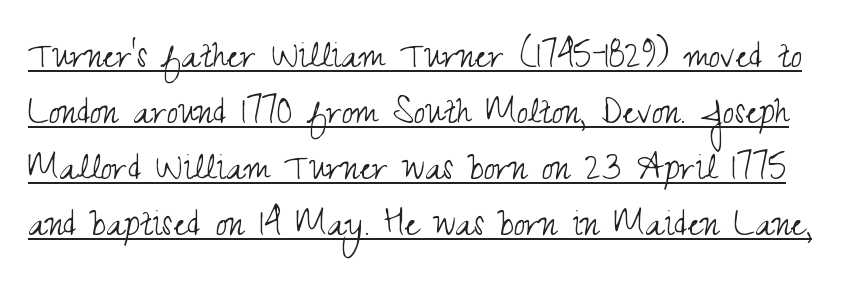
{"serif": "no", "italic": "no", "bold": "no", "weight": "light", "width": "condensed", "stroke_contrast": "medium", "x_height": "small", "monospaced": "no", "underline": "yes", "line_spacing": "normal", "line_spacing_ratio": 1.33, "letter_spacing": "normal", "letter_spacing_em": 0.0, "glyph_px": 42}
